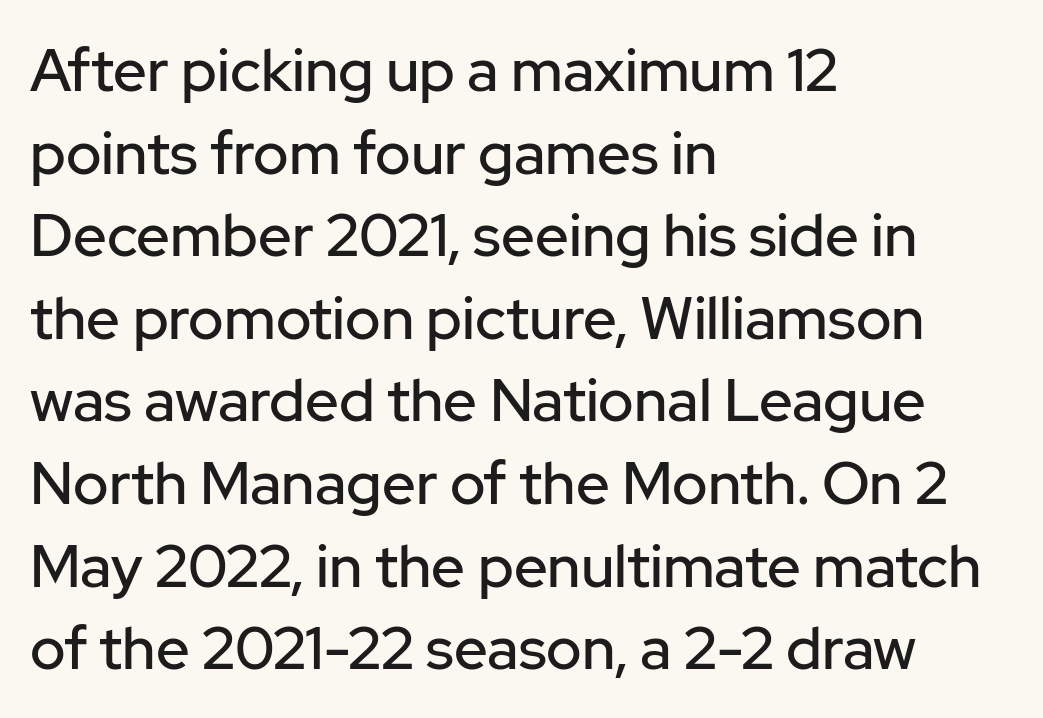
The image shows 59 px sans-serif type, upright; set left-aligned, normal line spacing (1.4x), normal letter spacing, not underlined; low stroke contrast and a medium x-height.
